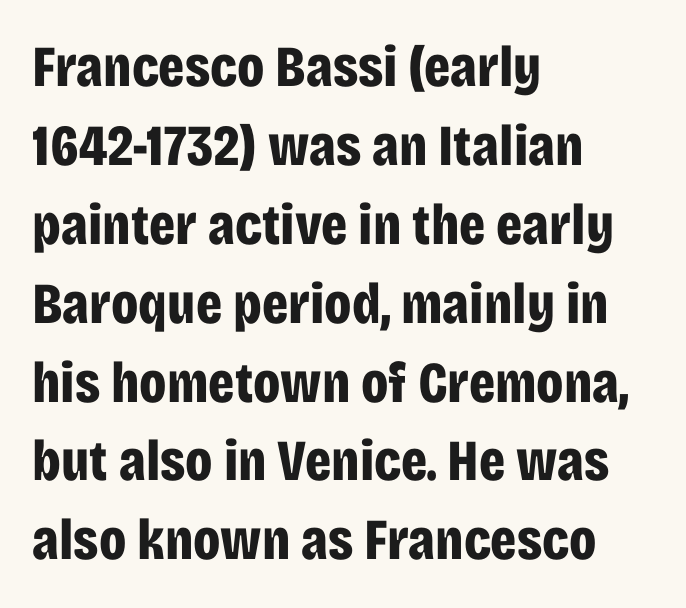
Serifs: no, the terminals of the letterforms are clean. The letterforms sit shoulder to shoulder at normal distance. Each letter keeps its own natural width here, so spacing adapts to shape. Typographic density is high because the face is bold. Posture: upright roman. Is the block centered? No — it sits flush against the left margin.
